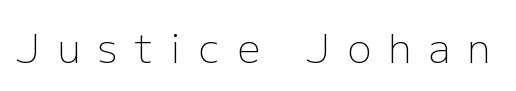
{"serif": "no", "italic": "no", "bold": "no", "weight": "light", "width": "normal", "stroke_contrast": "low", "x_height": "medium", "monospaced": "no", "underline": "no", "letter_spacing": "wide", "letter_spacing_em": 0.43, "glyph_px": 40}
